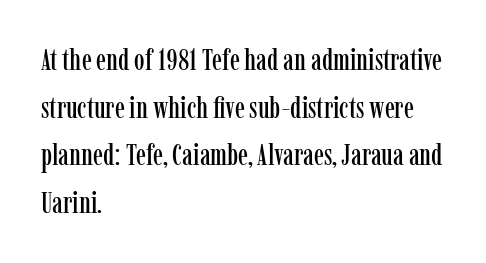
Q: Is the text italic (slanted)? A: No, it is upright.
Q: Is the typeface a serif or a sans-serif typeface? A: Serif.
Q: Is the text underlined? A: No.
Q: How is the paragraph aligned? A: Left-aligned.
Q: Is the spacing between letters normal or unusually wide? A: Normal.
Q: Is the spacing between lines tight, normal or loose? A: Normal.
Q: Width (condensed, normal, or wide)? A: Condensed.
Q: Stroke contrast? A: Low.
Q: x-height? A: Medium.
Q: Monospaced? A: No.
